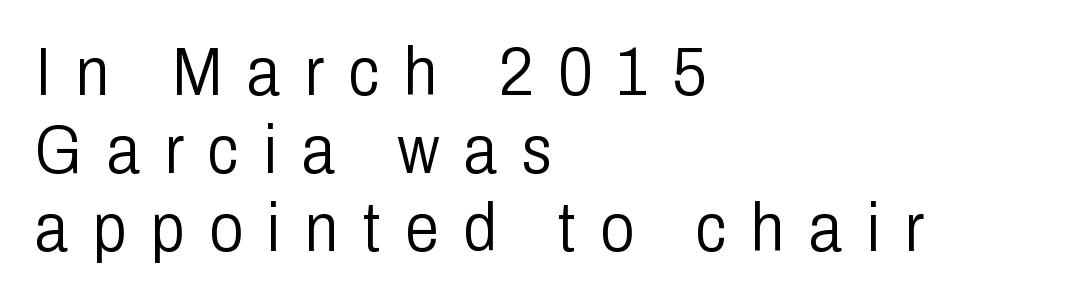
{"serif": "no", "italic": "no", "bold": "no", "weight": "light", "width": "condensed", "stroke_contrast": "low", "x_height": "medium", "monospaced": "no", "underline": "no", "align": "left", "line_spacing": "tight", "line_spacing_ratio": 1.15, "letter_spacing": "wide", "letter_spacing_em": 0.36, "glyph_px": 68}
